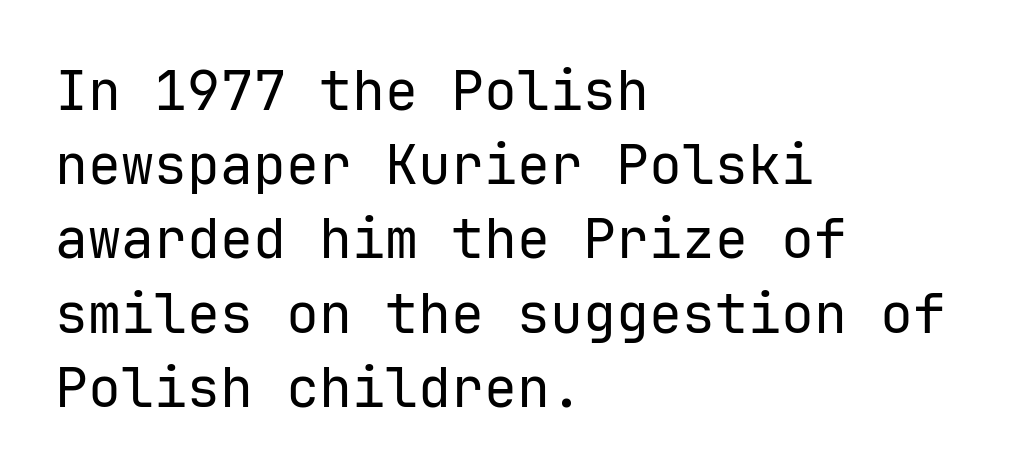
The image shows 55 px regular-weight sans-serif type, upright, monospaced; set left-aligned, normal line spacing (1.35x), normal letter spacing, not underlined; low stroke contrast and a medium x-height.
